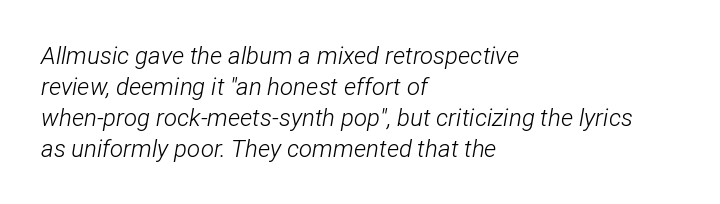
Q: Is the text bold? A: No.
Q: Is the text italic (slanted)? A: Yes, it leans right by about 12 degrees.
Q: Is the text underlined? A: No.
Q: How is the paragraph aligned? A: Left-aligned.
Q: Is the spacing between letters normal or unusually wide? A: Normal.
Q: Is the spacing between lines tight, normal or loose? A: Normal.
